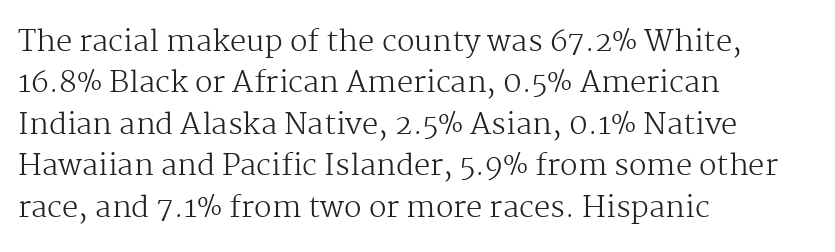
{"serif": "yes", "italic": "no", "bold": "no", "weight": "regular", "width": "normal", "stroke_contrast": "medium", "x_height": "medium", "monospaced": "no", "underline": "no", "align": "left", "line_spacing": "normal", "line_spacing_ratio": 1.43, "letter_spacing": "normal", "letter_spacing_em": 0.0, "glyph_px": 29}
